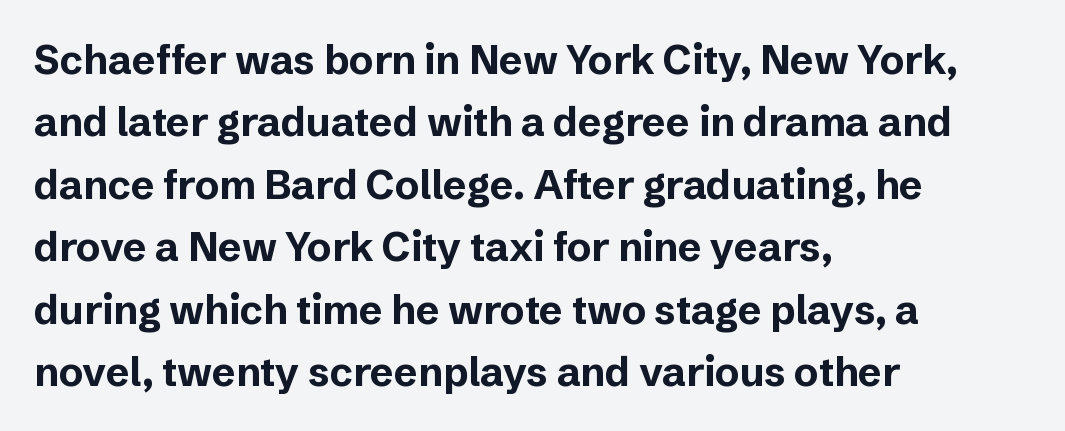
{"serif": "no", "italic": "no", "bold": "yes", "weight": "bold", "width": "normal", "stroke_contrast": "low", "x_height": "medium", "monospaced": "no", "underline": "no", "align": "left", "line_spacing": "normal", "line_spacing_ratio": 1.56, "letter_spacing": "normal", "letter_spacing_em": 0.0, "glyph_px": 40}
